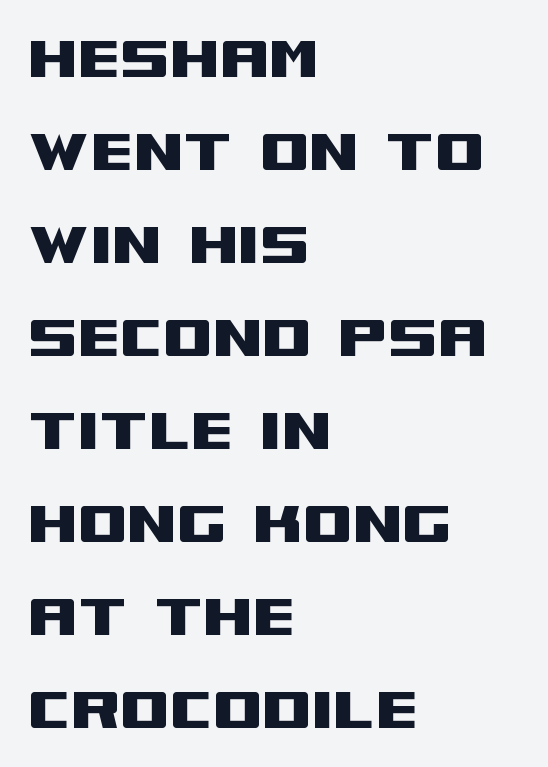
If you drew a line through each stem, it would be perfectly vertical. Proportional: the letters do not fall into vertical columns. Nobody touched the tracking dial on this one. Does the leading feel generous? No, just average. Each row of text sits above clean, open space.
